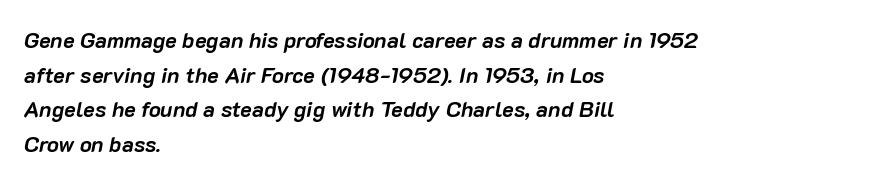
Teacher's note: observe the even left margin — that is flush-left alignment. Letter spacing: default. Look at the stroke-to-counter ratio: heavy, a bold. The passage shown leans; its letterforms are oblique. The designer left line spacing at the default.
